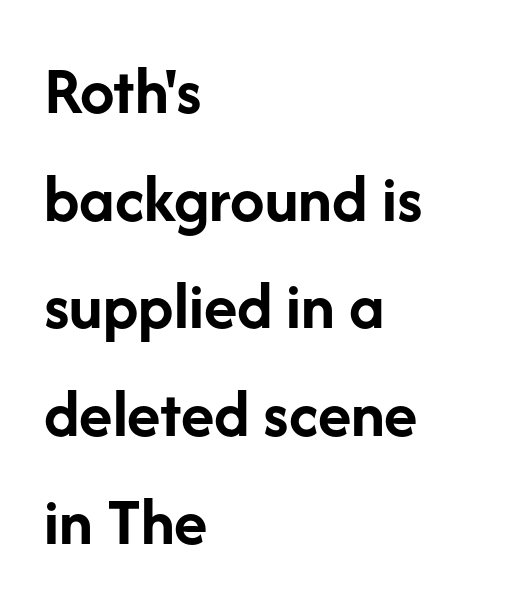
Posture: straight, roman, zero tilt. Between one letter and the next there's only the usual sliver of space. Each glyph is drawn with heavy, bold strokes. Decoration check: the copy has no underline. A typesetter would call this proportional, since set widths differ per character.
